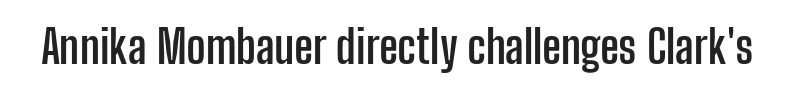
Q: Is the text bold? A: Yes.
Q: Is the text italic (slanted)? A: No, it is upright.
Q: Is the typeface a serif or a sans-serif typeface? A: Sans-serif.
Q: Is the text underlined? A: No.
Q: Is the spacing between letters normal or unusually wide? A: Normal.
Q: Width (condensed, normal, or wide)? A: Condensed.
Q: Stroke contrast? A: Low.
Q: x-height? A: Medium.
Q: Monospaced? A: No.
